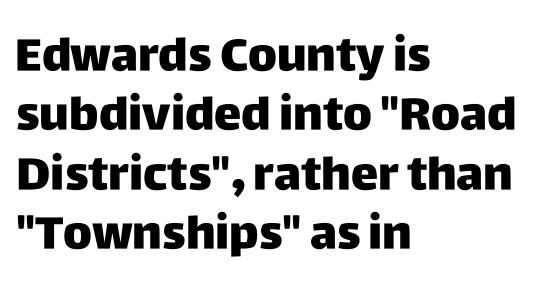
The image shows 46 px heavy sans-serif type, upright; set left-aligned, normal line spacing (1.29x), normal letter spacing, not underlined; low stroke contrast and a large x-height.
